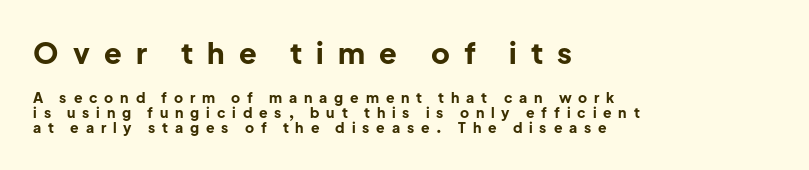
Closely set lines give the paragraph a compact silhouette. Thick stems and heavy bowls — unmistakably bold. The compositor pushed each line to the left boundary. The passage shown is typeset with a sans-serif family. The letters in the upper block stand taller than those in the block below.
